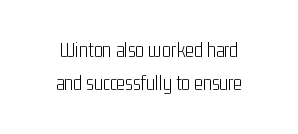
Q: Is the text bold? A: No.
Q: Is the text italic (slanted)? A: No, it is upright.
Q: Is the text underlined? A: No.
Q: How is the paragraph aligned? A: Centered.
Q: Is the spacing between letters normal or unusually wide? A: Normal.
Q: Is the spacing between lines tight, normal or loose? A: Normal.
